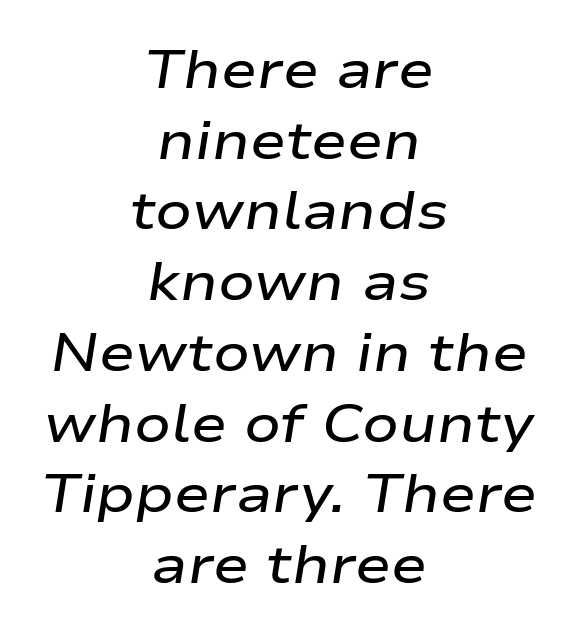
Quick note: underline off. A bit beefed up — I'd call it semibold rather than bold. The paragraph shown floats in the horizontal middle. Glyph-to-glyph distance matches everyday printed text.
